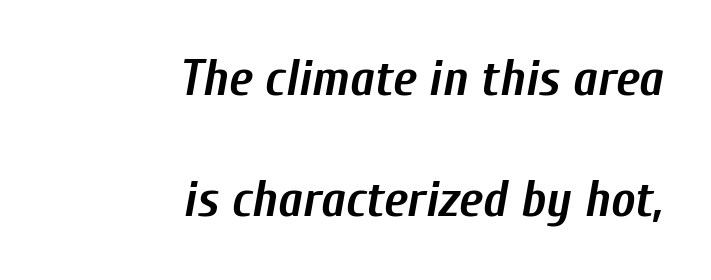
Compared with a flush-left layout, this one pins lines to the opposite, right side. The typesetting leans heavy: a genuine bold. Italic? Definitely — the glyphs are oblique. Varying glyph widths throughout — classic text-font behaviour.
